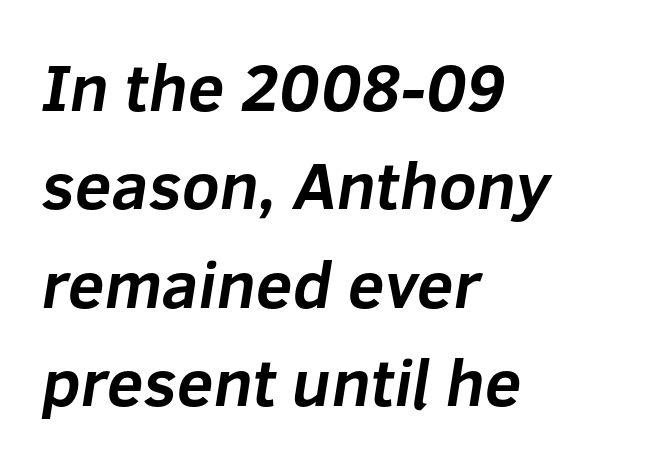
{"serif": "no", "bold": "yes", "weight": "bold", "width": "normal", "stroke_contrast": "low", "x_height": "medium", "monospaced": "no", "underline": "no", "align": "left", "line_spacing": "normal", "line_spacing_ratio": 1.49, "letter_spacing": "normal", "letter_spacing_em": 0.0, "glyph_px": 66}
